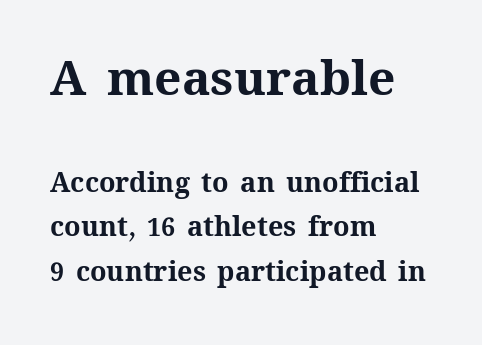
{"italic": "no", "bold": "yes", "weight": "bold", "width": "normal", "stroke_contrast": "medium", "x_height": "medium", "monospaced": "no", "underline": "no", "align": "left", "line_spacing": "normal", "line_spacing_ratio": 1.64, "letter_spacing": "normal", "letter_spacing_em": 0.0, "larger_block": "first", "size_ratio": 1.78, "glyph_px": 48}
